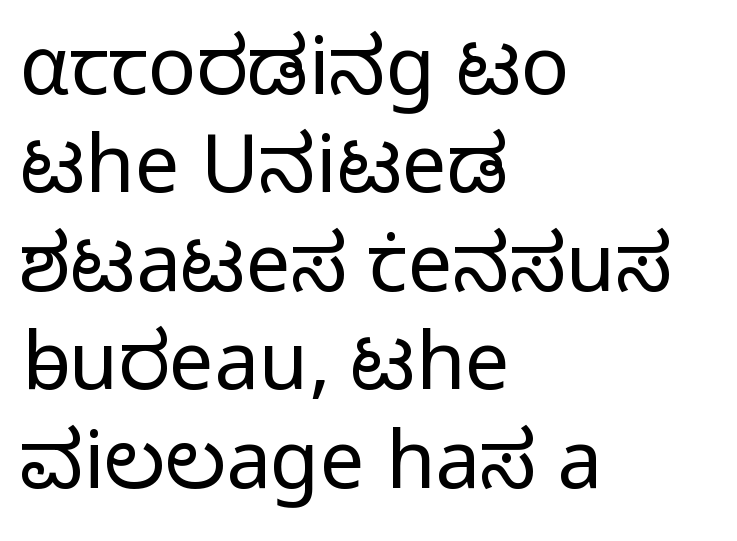
The typeface chosen for these lines omits serifs. No word sits above an underline. The rendering anchors every line to the left-hand side. This sample has the flowing, uneven cadence of proportional lettering. This is the regular roman posture of the typeface. Vertical stems look standard width or narrower in stroke.
